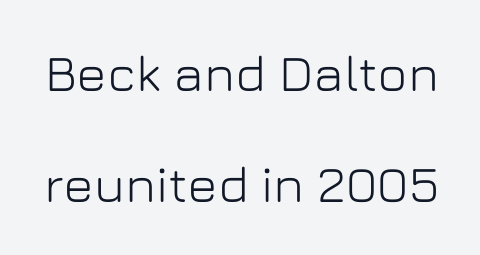
Nope, not italic — everything's standing straight. Type style note: lacks serifs. Descender tails drop into unmarked territory. Does extra space separate the letters? No, they use regular spacing.
